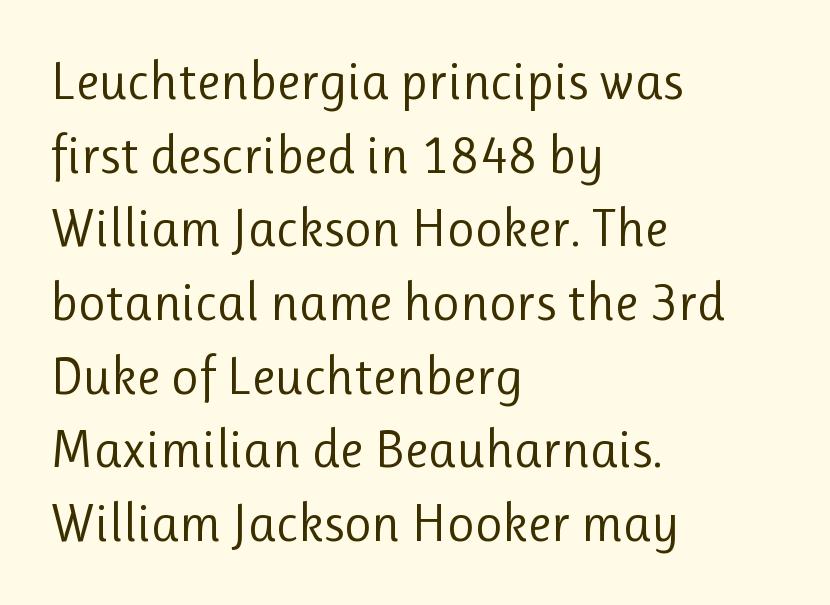
{"serif": "no", "italic": "no", "bold": "no", "weight": "regular", "width": "normal", "stroke_contrast": "low", "x_height": "medium", "monospaced": "no", "underline": "no", "align": "left", "line_spacing": "normal", "line_spacing_ratio": 1.39, "letter_spacing": "normal", "letter_spacing_em": 0.0, "glyph_px": 53}
